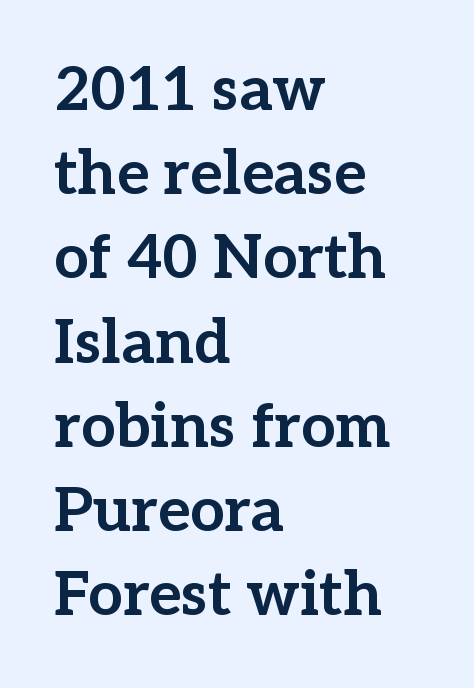
Does the weight exceed regular? Yes, all the way to bold. Successive baselines arrive at the customary interval. Where is the straight margin? On the left. The passage shown is not underscored anywhere. Rendered with straight, roman letterforms.
